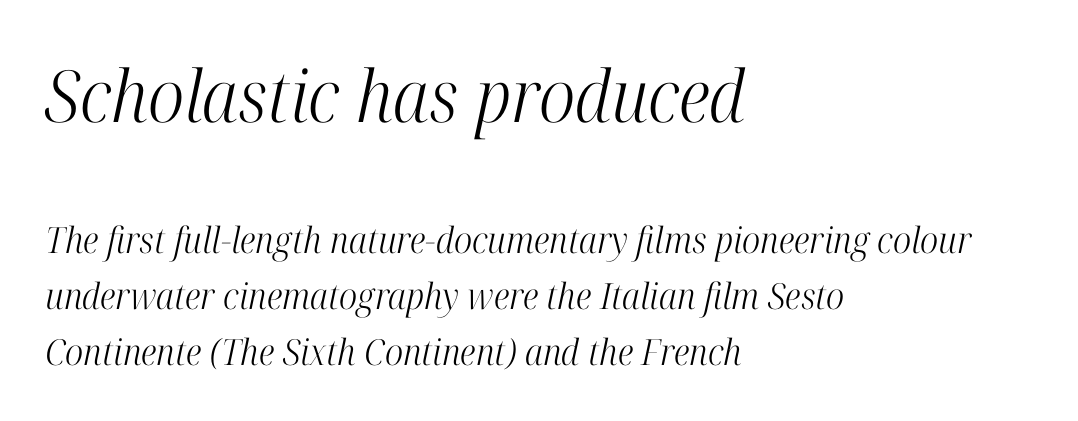
Only glyphs here, with clear space below each row. Rows of type keep a routine distance in the vertical direction. This sample uses an oblique cut, with every glyph tilted off the vertical. You could not count columns in this text — the font is proportionally spaced. Yep, those are serifs on the letters.
